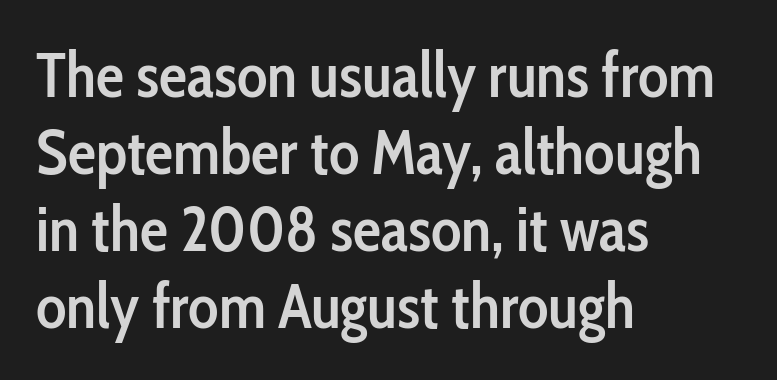
Q: Is the text bold? A: Semi-bold.
Q: Is the text italic (slanted)? A: No, it is upright.
Q: Is the typeface a serif or a sans-serif typeface? A: Sans-serif.
Q: Is the text underlined? A: No.
Q: How is the paragraph aligned? A: Left-aligned.
Q: Is the spacing between letters normal or unusually wide? A: Normal.
Q: Width (condensed, normal, or wide)? A: Condensed.
Q: Stroke contrast? A: Low.
Q: x-height? A: Medium.
Q: Monospaced? A: No.
